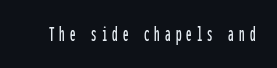
Q: Is the text italic (slanted)? A: No, it is upright.
Q: Is the text underlined? A: No.
Q: Is the spacing between letters normal or unusually wide? A: Unusually wide.
